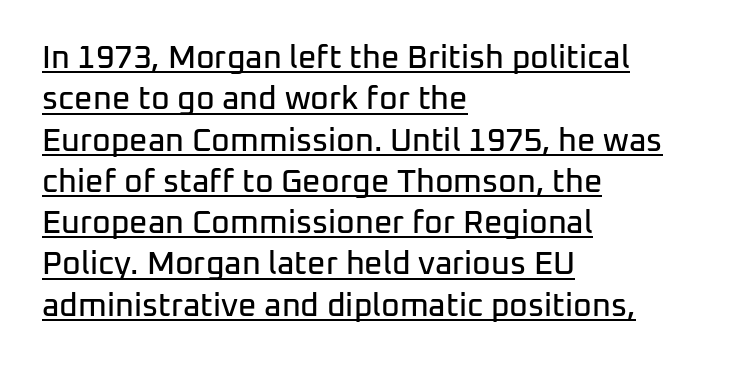
{"serif": "no", "italic": "no", "width": "normal", "stroke_contrast": "low", "x_height": "medium", "monospaced": "no", "underline": "yes", "align": "left", "line_spacing": "normal", "line_spacing_ratio": 1.29, "letter_spacing": "normal", "letter_spacing_em": 0.0, "glyph_px": 32}
